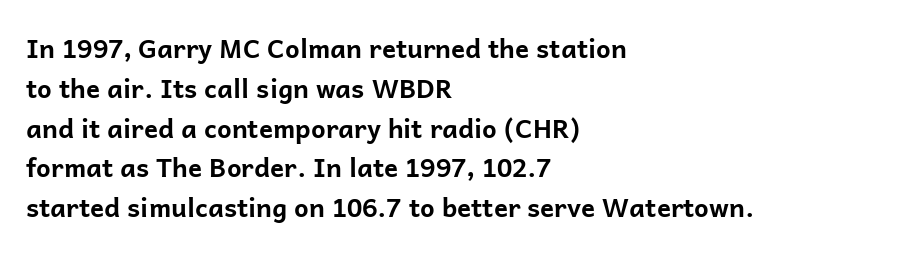
Q: Is the text bold? A: Yes.
Q: Is the text italic (slanted)? A: No, it is upright.
Q: Is the text underlined? A: No.
Q: How is the paragraph aligned? A: Left-aligned.
Q: Is the spacing between letters normal or unusually wide? A: Normal.
Q: Is the spacing between lines tight, normal or loose? A: Normal.
